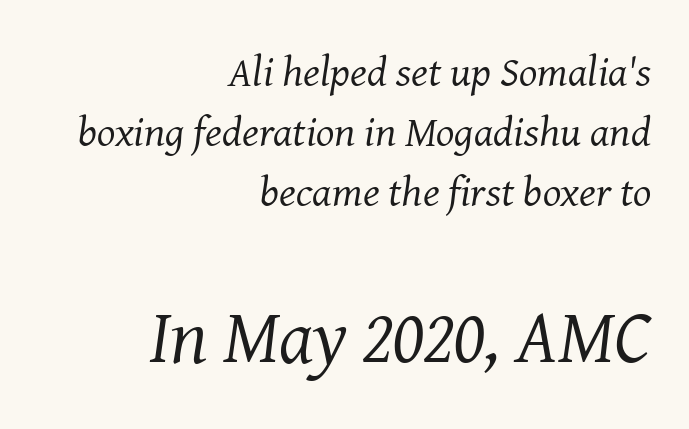
The letters look calm and open, with moderate or lighter stems. Each letter keeps its own natural width here, so spacing adapts to shape. Each word holds together tightly as a unit, with standard inter-letter gaps. If you drew a line through each stem, it would be angled. How would I describe the line gaps? Plain and ordinary. Descenders hang freely into open space.
